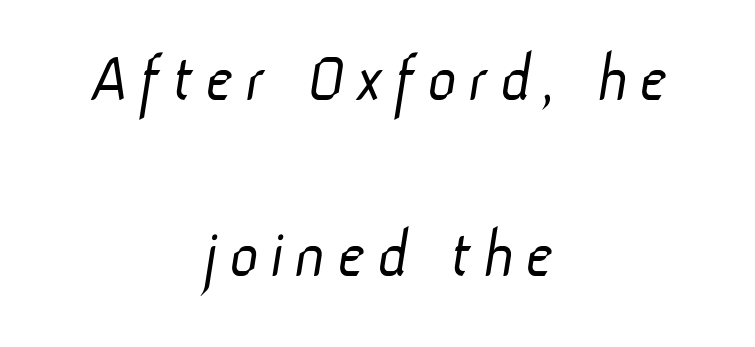
The image shows 72 px light sans-serif type; set centered, loose line spacing (2.45x), not underlined; low stroke contrast and a medium x-height.
